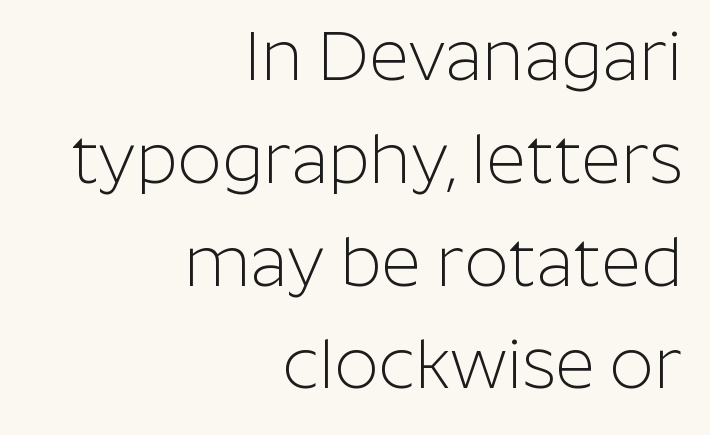
The image shows 69 px light sans-serif type, upright; set right-aligned, normal line spacing (1.49x), normal letter spacing, not underlined; low stroke contrast and a medium x-height.
